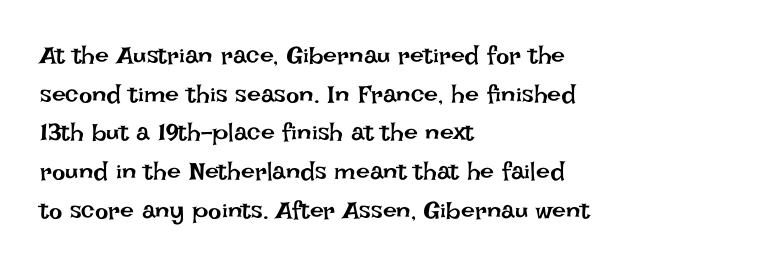
Notice how descenders clear the ascenders below comfortably — that's standard leading. Posture: vertical. Letter spacing: default. This rendering uses left alignment, leaving the right contour irregular.
